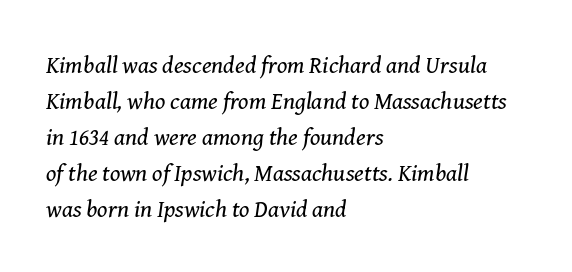
{"italic": "yes", "lean": "right", "slant_degrees": 8, "bold": "no", "underline": "no", "align": "left", "line_spacing": "normal", "line_spacing_ratio": 1.5, "letter_spacing": "normal", "letter_spacing_em": 0.0, "glyph_px": 24}
